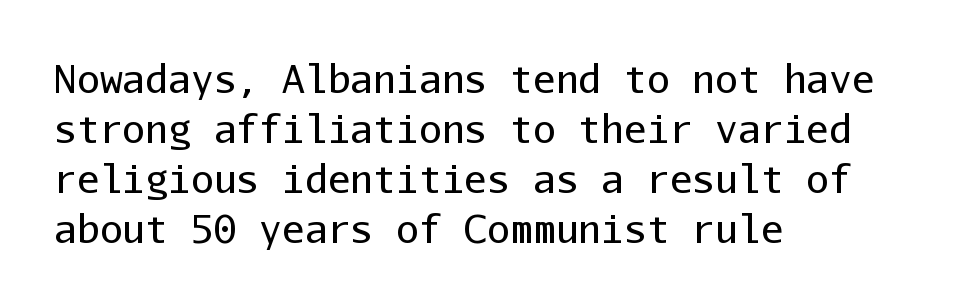
Q: Is the text bold? A: No.
Q: Is the text italic (slanted)? A: No, it is upright.
Q: Is the typeface a serif or a sans-serif typeface? A: Sans-serif.
Q: Is the text underlined? A: No.
Q: How is the paragraph aligned? A: Left-aligned.
Q: Is the spacing between letters normal or unusually wide? A: Normal.
Q: Is the spacing between lines tight, normal or loose? A: Normal.
Q: Width (condensed, normal, or wide)? A: Normal.
Q: Stroke contrast? A: Low.
Q: x-height? A: Medium.
Q: Monospaced? A: Yes.
